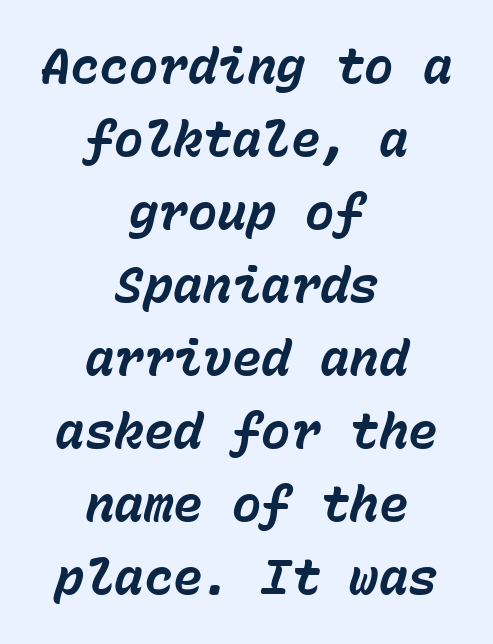
Q: Is the text bold? A: Yes.
Q: Is the text italic (slanted)? A: Yes, it leans right by about 15 degrees.
Q: Is the text underlined? A: No.
Q: How is the paragraph aligned? A: Centered.
Q: Is the spacing between letters normal or unusually wide? A: Normal.
Q: Is the spacing between lines tight, normal or loose? A: Normal.
Q: Width (condensed, normal, or wide)? A: Normal.
Q: Stroke contrast? A: Low.
Q: x-height? A: Medium.
Q: Monospaced? A: Yes.
